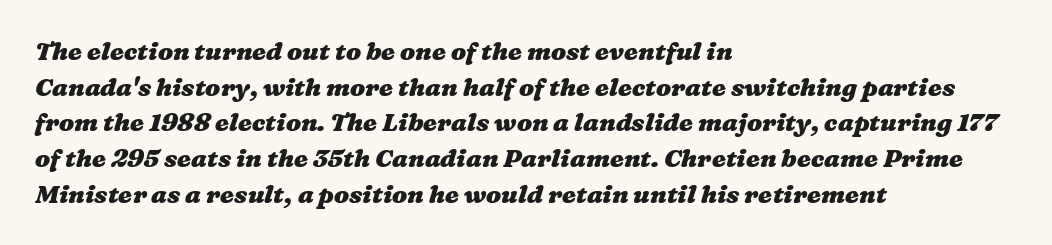
{"bold": "yes", "underline": "no", "align": "left", "line_spacing": "normal", "line_spacing_ratio": 1.43, "letter_spacing": "normal", "letter_spacing_em": 0.0, "glyph_px": 25}
